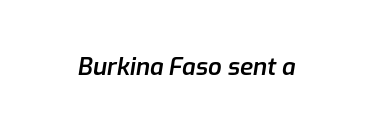
{"italic": "yes", "lean": "right", "slant_degrees": 9, "bold": "semi", "underline": "no", "letter_spacing": "normal", "letter_spacing_em": 0.0, "glyph_px": 24}
